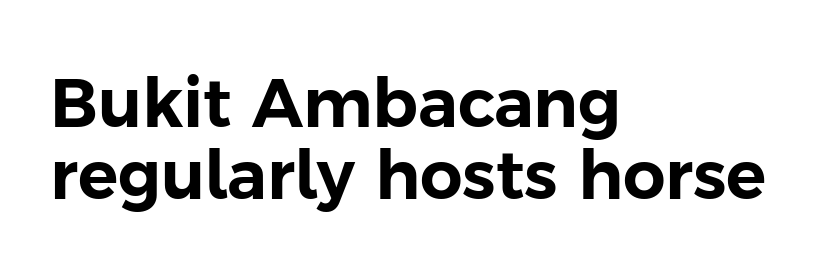
{"serif": "no", "italic": "no", "width": "normal", "stroke_contrast": "low", "x_height": "medium", "monospaced": "no", "underline": "no", "align": "left", "line_spacing": "tight", "line_spacing_ratio": 1.08, "letter_spacing": "normal", "letter_spacing_em": 0.0, "glyph_px": 67}
